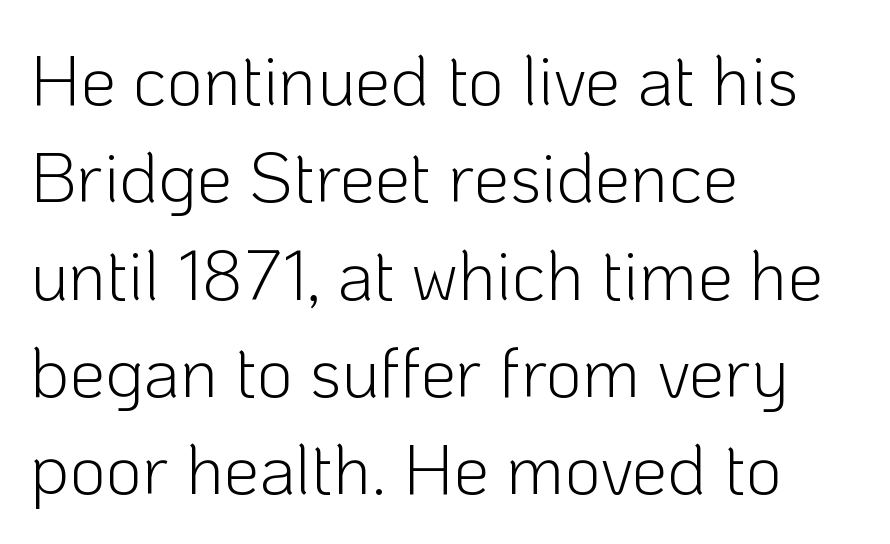
{"serif": "no", "italic": "no", "bold": "no", "weight": "light", "width": "normal", "stroke_contrast": "low", "x_height": "medium", "monospaced": "no", "underline": "no", "align": "left", "line_spacing": "normal", "line_spacing_ratio": 1.37, "letter_spacing": "normal", "letter_spacing_em": 0.0, "glyph_px": 71}
